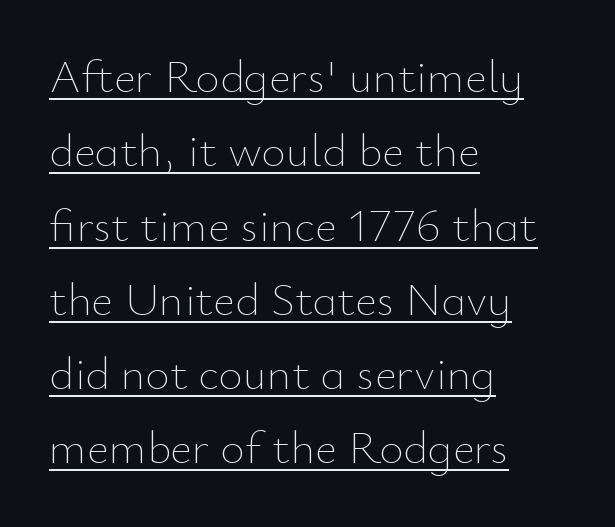
Q: Is the text bold? A: No.
Q: Is the text italic (slanted)? A: No, it is upright.
Q: Is the text underlined? A: Yes.
Q: How is the paragraph aligned? A: Left-aligned.
Q: Is the spacing between letters normal or unusually wide? A: Normal.
Q: Is the spacing between lines tight, normal or loose? A: Normal.
Q: Width (condensed, normal, or wide)? A: Normal.
Q: Stroke contrast? A: Low.
Q: x-height? A: Small.
Q: Monospaced? A: No.
